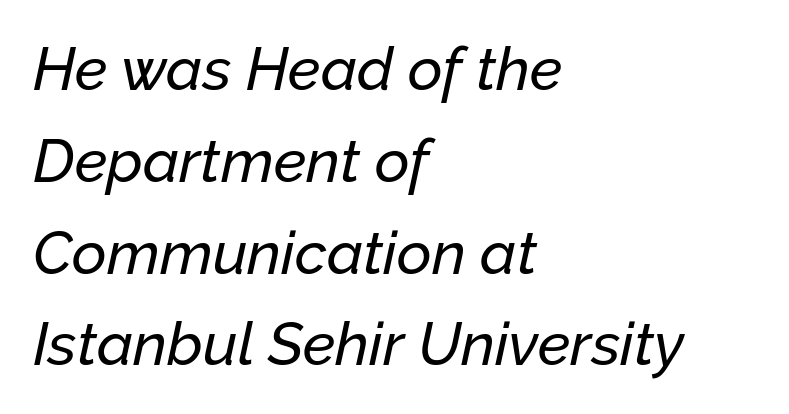
The image shows 60 px text type, italic (leaning right); set left-aligned, normal line spacing (1.53x), normal letter spacing, not underlined; low stroke contrast and a medium x-height.
